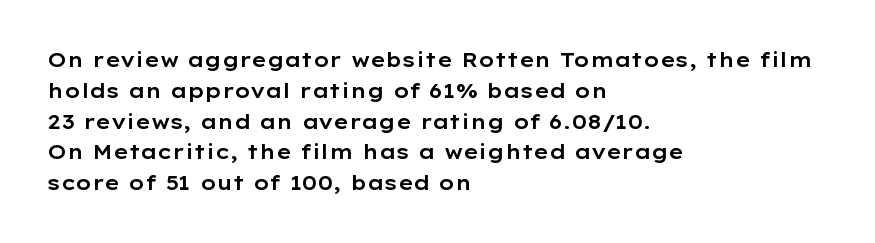
Q: Is the text italic (slanted)? A: No, it is upright.
Q: Is the text underlined? A: No.
Q: How is the paragraph aligned? A: Left-aligned.
Q: Is the spacing between letters normal or unusually wide? A: Normal.
Q: Is the spacing between lines tight, normal or loose? A: Normal.
